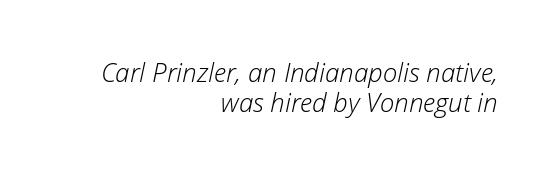
{"italic": "yes", "lean": "right", "slant_degrees": 12, "bold": "no", "underline": "no", "align": "right", "line_spacing_ratio": 1.16, "letter_spacing": "normal", "letter_spacing_em": 0.0, "glyph_px": 26}
